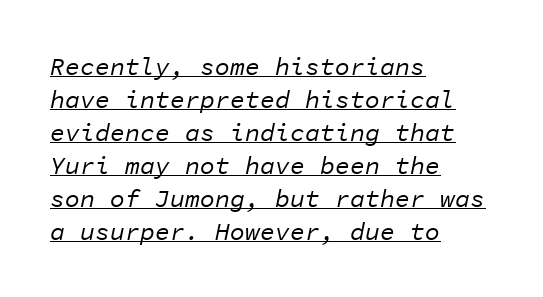
Each line starts at the same left margin while the right side varies. The type is set solid horizontally, with unmodified tracking. Notice how descenders clear the ascenders below comfortably — that's standard leading. Honestly, the underline is the first thing you notice here. Slanted lettering throughout.
